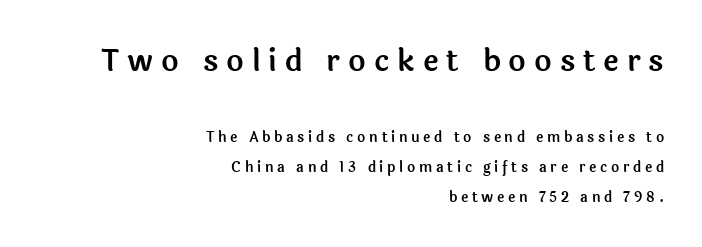
Q: Is the text italic (slanted)? A: No, it is upright.
Q: Is the typeface a serif or a sans-serif typeface? A: Sans-serif.
Q: Is the text underlined? A: No.
Q: How is the paragraph aligned? A: Right-aligned.
Q: Is the spacing between letters normal or unusually wide? A: Unusually wide.
Q: Is the spacing between lines tight, normal or loose? A: Loose.
Q: Which block of text is set in a larger size, the first (top) or the second (bottom)? A: The first (top) one.
Q: Width (condensed, normal, or wide)? A: Normal.
Q: x-height? A: Medium.
Q: Monospaced? A: No.
